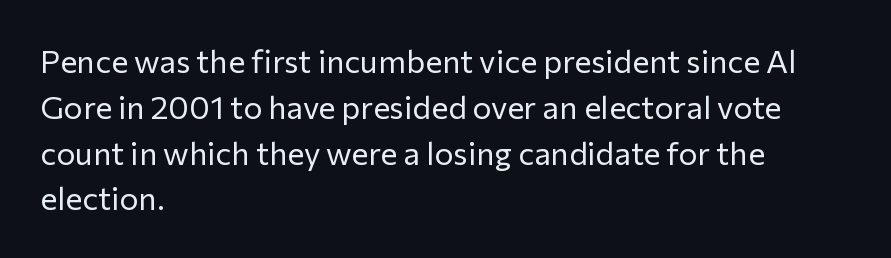
Nothing sits at the stroke ends, so this counts as sans-serif. These lines were composed using upright roman letters. This sample keeps an unexceptional amount of space between lines. The horizontal fit of the characters is conventional and even. Is this a fixed-width face? No — the glyphs have proportional, varying widths.
